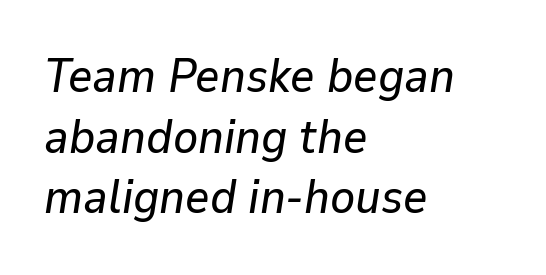
The image shows 47 px text type, italic (leaning right); set left-aligned, normal line spacing (1.29x), normal letter spacing, not underlined; low stroke contrast and a medium x-height.
